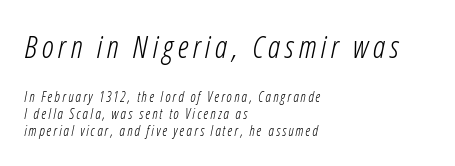
Q: Is the text bold? A: No.
Q: Is the text italic (slanted)? A: Yes, it leans right by about 12 degrees.
Q: Is the text underlined? A: No.
Q: How is the paragraph aligned? A: Left-aligned.
Q: Which block of text is set in a larger size, the first (top) or the second (bottom)? A: The first (top) one.
Q: Width (condensed, normal, or wide)? A: Condensed.
Q: Stroke contrast? A: Low.
Q: x-height? A: Medium.
Q: Monospaced? A: No.
